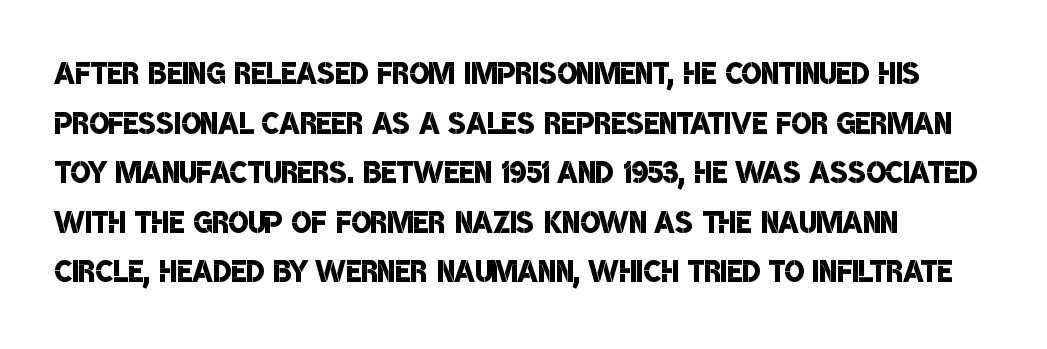
Q: Is the text bold? A: Semi-bold.
Q: Is the typeface a serif or a sans-serif typeface? A: Sans-serif.
Q: Is the text underlined? A: No.
Q: How is the paragraph aligned? A: Left-aligned.
Q: Is the spacing between letters normal or unusually wide? A: Normal.
Q: Width (condensed, normal, or wide)? A: Condensed.
Q: Stroke contrast? A: Low.
Q: x-height? A: Large.
Q: Monospaced? A: No.
